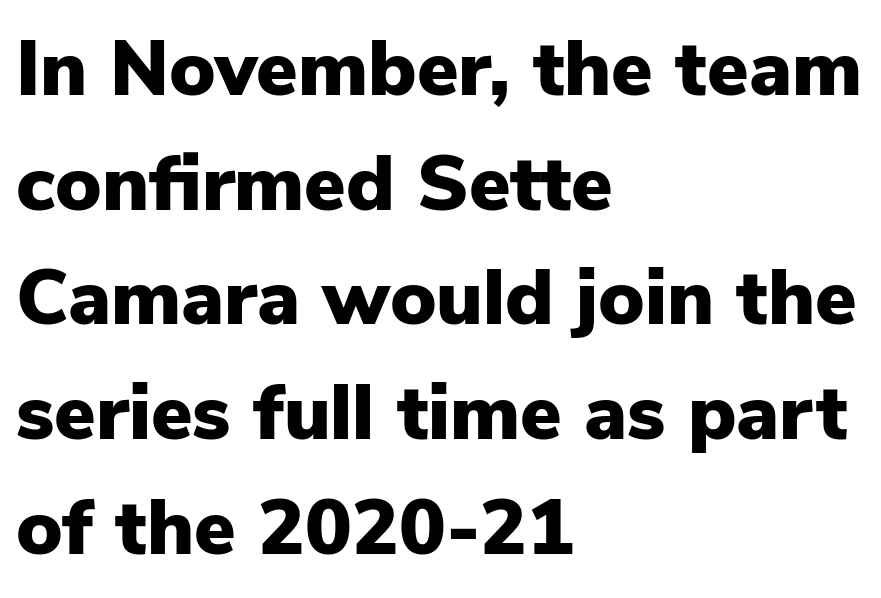
The image shows 78 px heavy sans-serif type, upright; set left-aligned, normal line spacing (1.47x), normal letter spacing, not underlined; low stroke contrast and a medium x-height.
